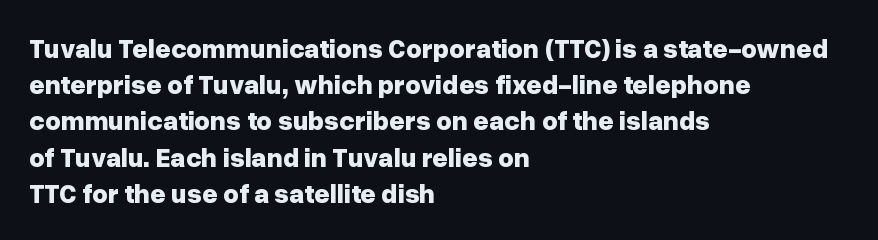
{"italic": "no", "bold": "yes", "underline": "no", "align": "left", "line_spacing": "normal", "line_spacing_ratio": 1.34, "letter_spacing": "normal", "letter_spacing_em": 0.0, "glyph_px": 27}
